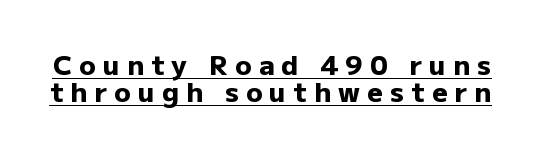
The image shows 27 px bold type, upright; set tight line spacing (0.99x), unusually wide letter spacing (+0.27 em), underlined.
